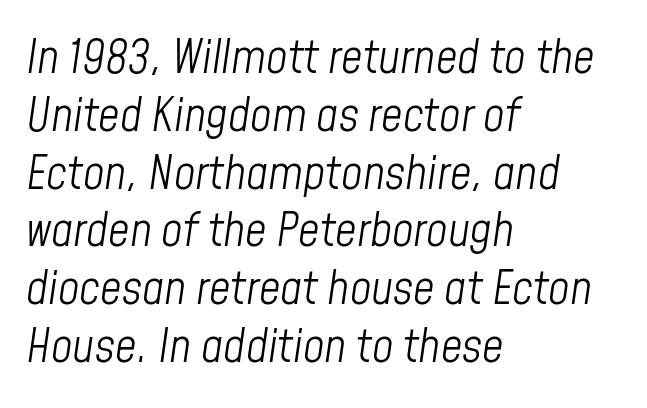
Underlining? Definitely not there. Proportional: the letters do not fall into vertical columns. Tall strokes in this sample are angled rather than plumb. Caption: standard tracking, unaltered.
